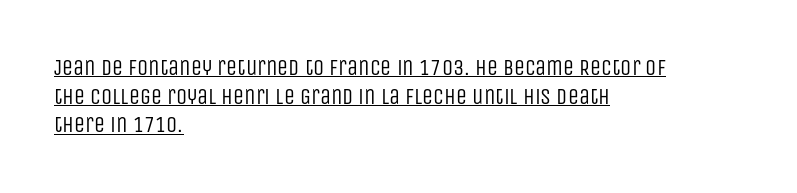
Students, observe the line beneath the letters — that is underlining. Line starts are locked; line ends wander. The vertical gap from one line to the next is medium. The lettering holds an erect, upright posture throughout. The passage shown has conventional tracking throughout. The letters look calm and open, with moderate or lighter stems.
